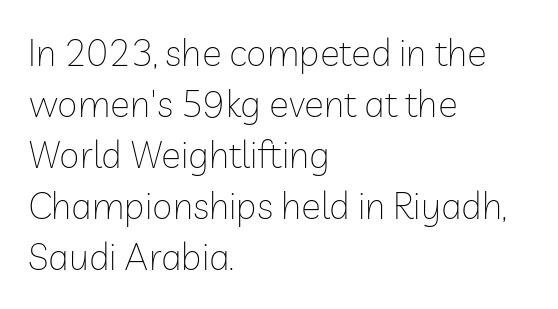
{"serif": "no", "italic": "no", "bold": "no", "weight": "thin", "width": "normal", "stroke_contrast": "low", "x_height": "medium", "monospaced": "no", "underline": "no", "align": "left", "line_spacing": "normal", "line_spacing_ratio": 1.38, "letter_spacing": "normal", "letter_spacing_em": 0.0, "glyph_px": 37}
